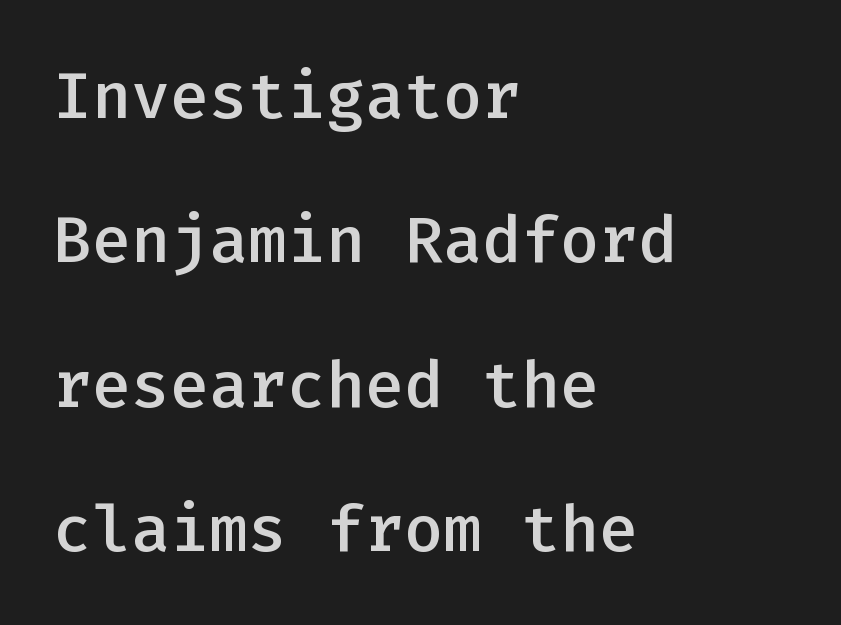
Q: Is the text bold? A: Semi-bold.
Q: Is the text italic (slanted)? A: No, it is upright.
Q: Is the typeface a serif or a sans-serif typeface? A: Sans-serif.
Q: Is the text underlined? A: No.
Q: How is the paragraph aligned? A: Left-aligned.
Q: Is the spacing between letters normal or unusually wide? A: Normal.
Q: Is the spacing between lines tight, normal or loose? A: Loose.
Q: Width (condensed, normal, or wide)? A: Normal.
Q: Stroke contrast? A: Low.
Q: x-height? A: Medium.
Q: Monospaced? A: Yes.
